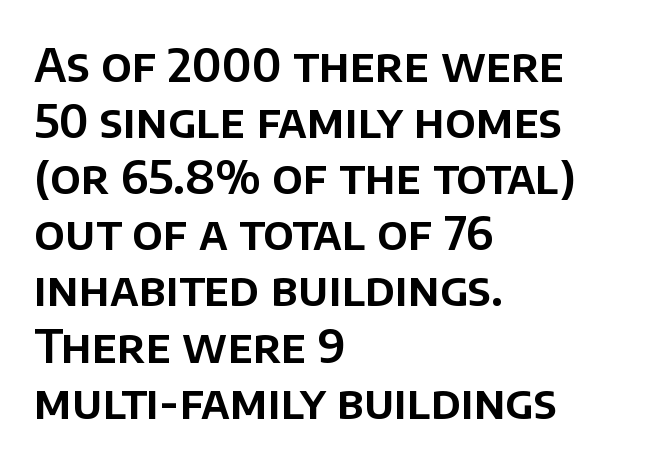
{"serif": "no", "italic": "no", "width": "normal", "stroke_contrast": "low", "x_height": "large", "monospaced": "no", "underline": "no", "align": "left", "line_spacing_ratio": 1.22, "letter_spacing": "normal", "letter_spacing_em": 0.0, "glyph_px": 46}
